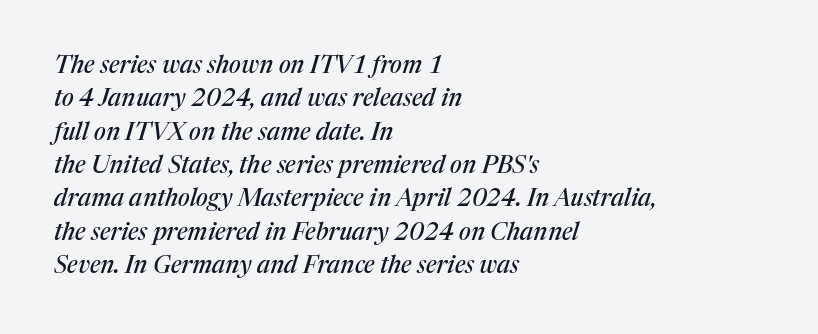
Q: Is the text italic (slanted)? A: Yes, it leans right by about 17 degrees.
Q: Is the text underlined? A: No.
Q: How is the paragraph aligned? A: Left-aligned.
Q: Is the spacing between letters normal or unusually wide? A: Normal.
Q: Is the spacing between lines tight, normal or loose? A: Normal.
